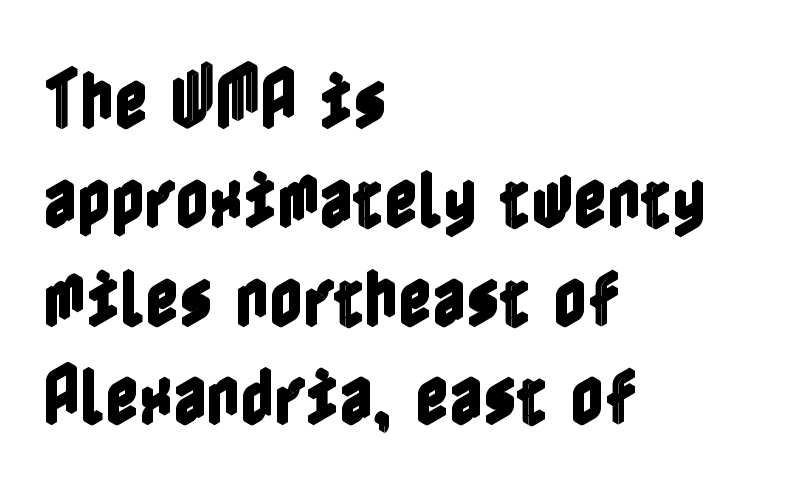
The image shows 65 px condensed type, upright; set left-aligned, normal line spacing (1.52x), normal letter spacing, not underlined; a medium x-height.
